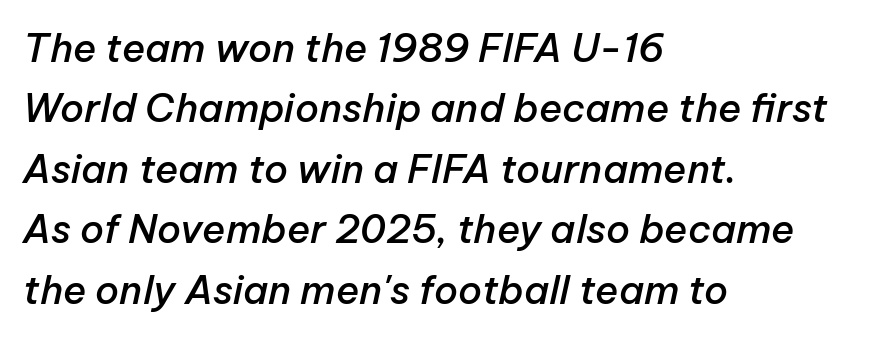
Q: Is the text bold? A: Semi-bold.
Q: Is the text italic (slanted)? A: Yes, it leans right by about 12 degrees.
Q: Is the text underlined? A: No.
Q: How is the paragraph aligned? A: Left-aligned.
Q: Is the spacing between letters normal or unusually wide? A: Normal.
Q: Is the spacing between lines tight, normal or loose? A: Normal.
Q: Width (condensed, normal, or wide)? A: Normal.
Q: Stroke contrast? A: Low.
Q: x-height? A: Medium.
Q: Monospaced? A: No.
